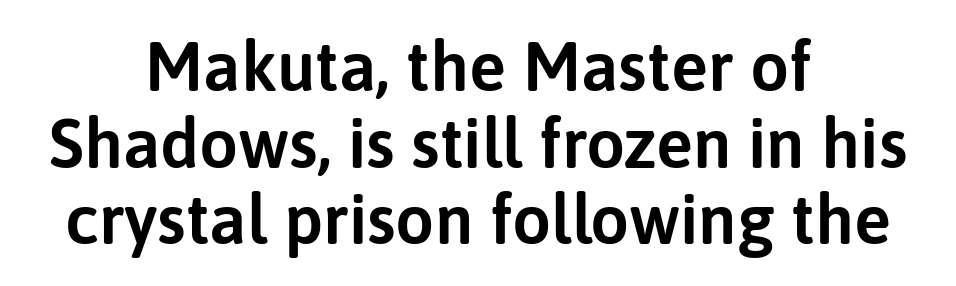
Q: Is the text italic (slanted)? A: No, it is upright.
Q: Is the typeface a serif or a sans-serif typeface? A: Sans-serif.
Q: Is the text underlined? A: No.
Q: How is the paragraph aligned? A: Centered.
Q: Is the spacing between letters normal or unusually wide? A: Normal.
Q: Is the spacing between lines tight, normal or loose? A: Tight.
Q: Width (condensed, normal, or wide)? A: Normal.
Q: Stroke contrast? A: Low.
Q: x-height? A: Medium.
Q: Monospaced? A: No.
